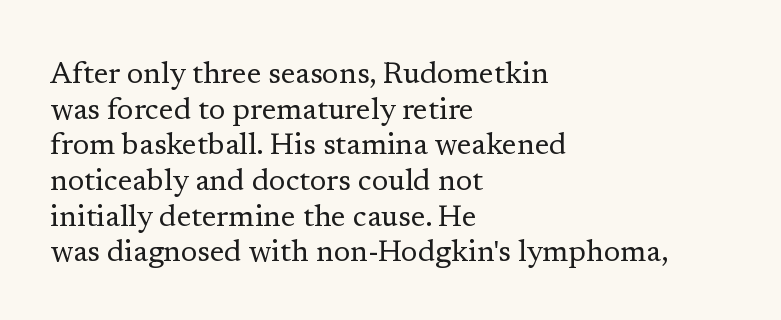
{"serif": "yes", "italic": "no", "bold": "no", "weight": "regular", "width": "normal", "stroke_contrast": "low", "x_height": "medium", "monospaced": "no", "underline": "no", "align": "left", "line_spacing_ratio": 1.19, "letter_spacing": "normal", "letter_spacing_em": 0.0, "glyph_px": 30}
